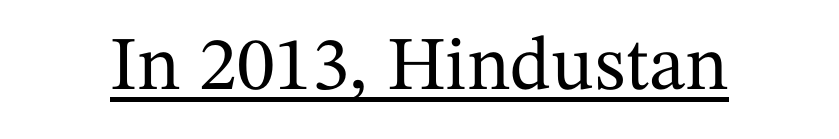
The image shows 76 px serif type, upright; set normal letter spacing, underlined; medium stroke contrast and a medium x-height.
